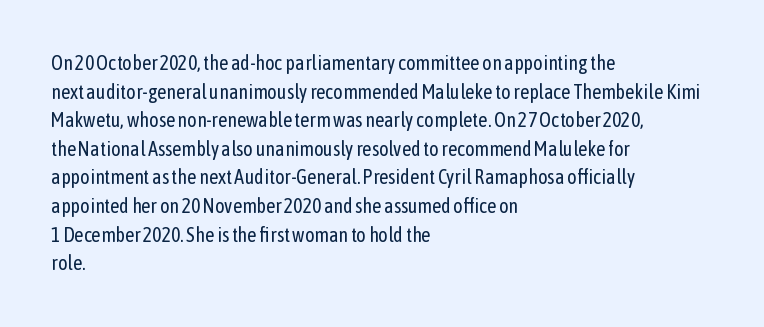
Q: Is the text bold? A: No.
Q: Is the text italic (slanted)? A: No, it is upright.
Q: Is the text underlined? A: No.
Q: How is the paragraph aligned? A: Left-aligned.
Q: Is the spacing between letters normal or unusually wide? A: Normal.
Q: Is the spacing between lines tight, normal or loose? A: Normal.
